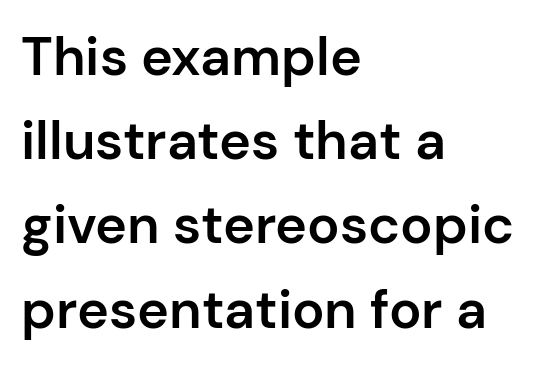
{"serif": "no", "italic": "no", "bold": "semi", "weight": "semibold", "width": "normal", "stroke_contrast": "low", "x_height": "medium", "monospaced": "no", "underline": "no", "align": "left", "line_spacing": "normal", "line_spacing_ratio": 1.56, "letter_spacing": "normal", "letter_spacing_em": 0.0, "glyph_px": 54}
